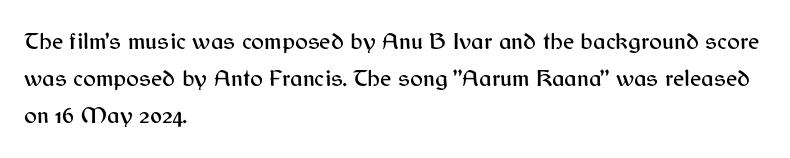
Interline gaps are of average width in this sample. The letters stand upright; this is a roman face. The face used here is rendered with its standard letterfit. Leftover space on each line is placed entirely after the last word. Beneath every word, the page is bare.
